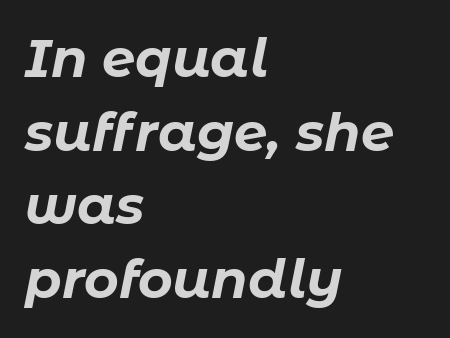
{"italic": "yes", "lean": "right", "slant_degrees": 11, "bold": "yes", "weight": "bold", "width": "normal", "stroke_contrast": "low", "x_height": "medium", "monospaced": "no", "underline": "no", "align": "left", "line_spacing": "normal", "line_spacing_ratio": 1.39, "letter_spacing": "normal", "letter_spacing_em": 0.0, "glyph_px": 53}
